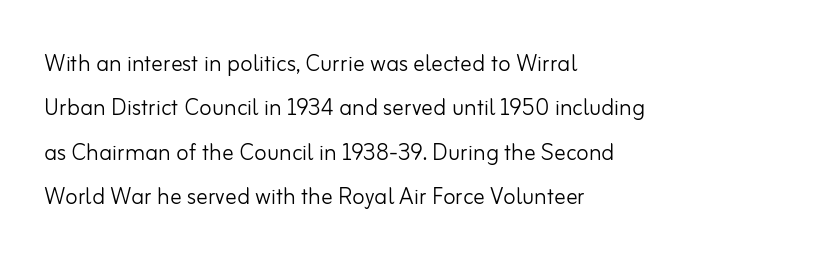
A quiet, ordinary-to-light weight characterises the typeface. To sum up the face: it is a sans, with no serifs. Has an underline been added? It has not. These lines are set flush left with a ragged right edge. Italic: no, the glyphs are upright roman.
